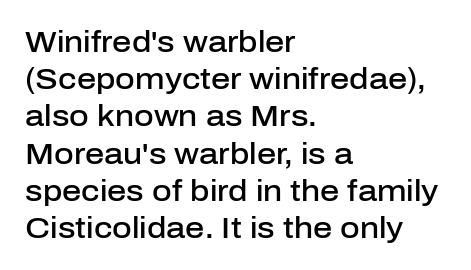
Q: Is the text bold? A: Semi-bold.
Q: Is the text italic (slanted)? A: No, it is upright.
Q: Is the typeface a serif or a sans-serif typeface? A: Sans-serif.
Q: Is the text underlined? A: No.
Q: How is the paragraph aligned? A: Left-aligned.
Q: Is the spacing between letters normal or unusually wide? A: Normal.
Q: Width (condensed, normal, or wide)? A: Normal.
Q: Stroke contrast? A: Low.
Q: x-height? A: Medium.
Q: Monospaced? A: No.
